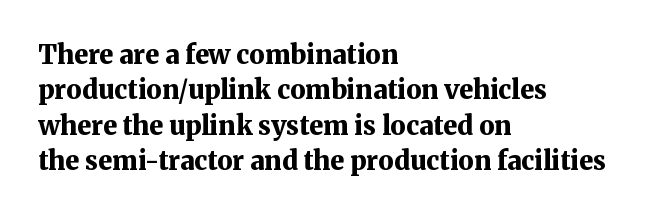
Q: Is the text bold? A: Yes.
Q: Is the text italic (slanted)? A: No, it is upright.
Q: Is the text underlined? A: No.
Q: How is the paragraph aligned? A: Left-aligned.
Q: Is the spacing between letters normal or unusually wide? A: Normal.
Q: Is the spacing between lines tight, normal or loose? A: Normal.
